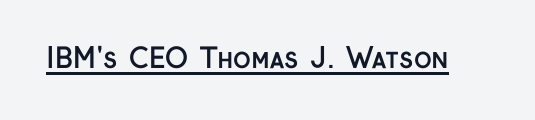
{"italic": "no", "bold": "yes", "underline": "yes", "letter_spacing": "normal", "letter_spacing_em": 0.0, "glyph_px": 27}
